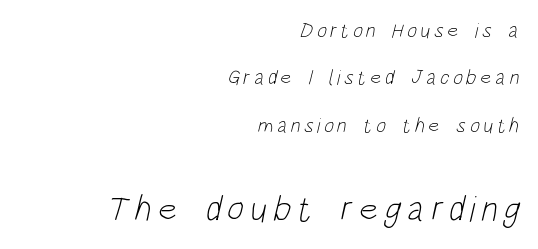
The image shows 36 px light, condensed sans-serif type; set right-aligned, loose line spacing (2.26x), not underlined; the second (bottom) block is 1.71x larger; low stroke contrast and a large x-height.
